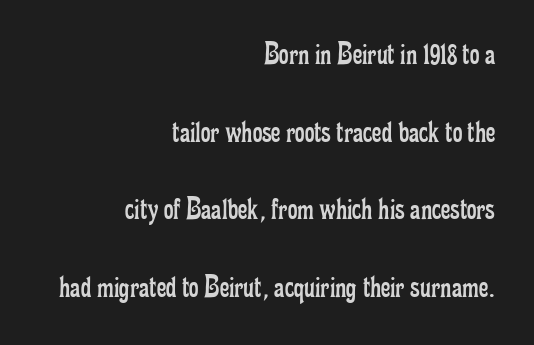
Weight class: somewhere from thin through regular. A typesetter would call this proportional, since set widths differ per character. This rendering leaves character spacing at its baseline value. Each row of text sits above clean, open space.
